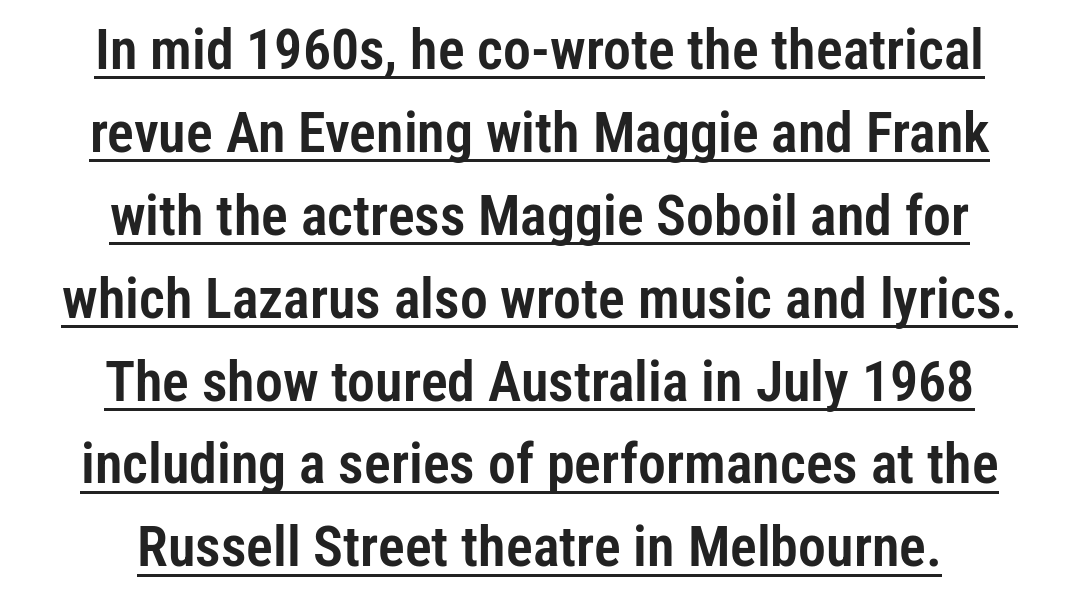
A student would call this center alignment; a typographer would say set centered. Vertical spacing — default. A baseline rule has been typeset under these characters. The face used here is proportionally spaced, like ordinary book or web type.
